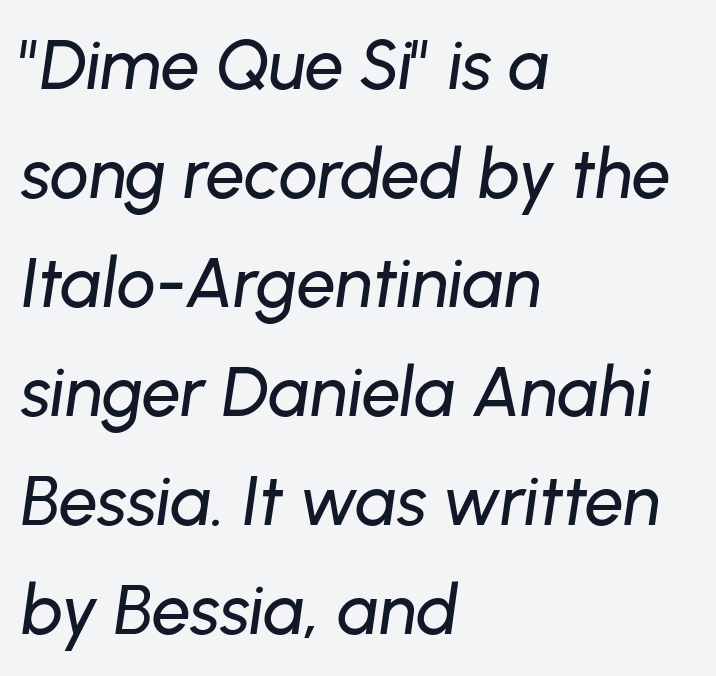
Q: Is the text italic (slanted)? A: Yes, it leans right by about 8 degrees.
Q: Is the text underlined? A: No.
Q: How is the paragraph aligned? A: Left-aligned.
Q: Is the spacing between letters normal or unusually wide? A: Normal.
Q: Is the spacing between lines tight, normal or loose? A: Normal.
Q: Width (condensed, normal, or wide)? A: Normal.
Q: Stroke contrast? A: Low.
Q: x-height? A: Medium.
Q: Monospaced? A: No.
